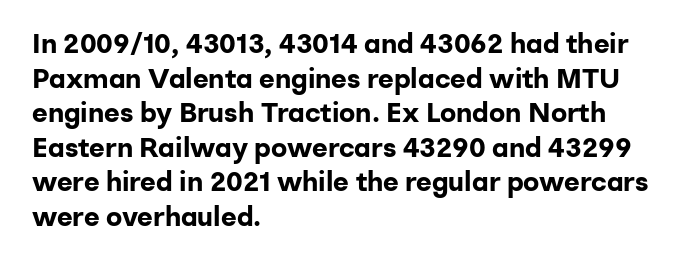
{"italic": "no", "bold": "yes", "underline": "no", "align": "left", "line_spacing": "normal", "line_spacing_ratio": 1.28, "letter_spacing": "normal", "letter_spacing_em": 0.0, "glyph_px": 27}
